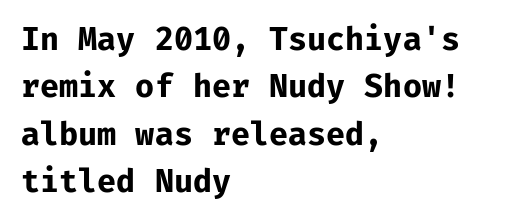
Underlining? Definitely not there. The letters march in equal steps, a hallmark of fixed-pitch type. Evenly set lines give the paragraph a standard silhouette. It's the straight-up-and-down kind of type. The typesetting leans heavy: a genuine bold.
